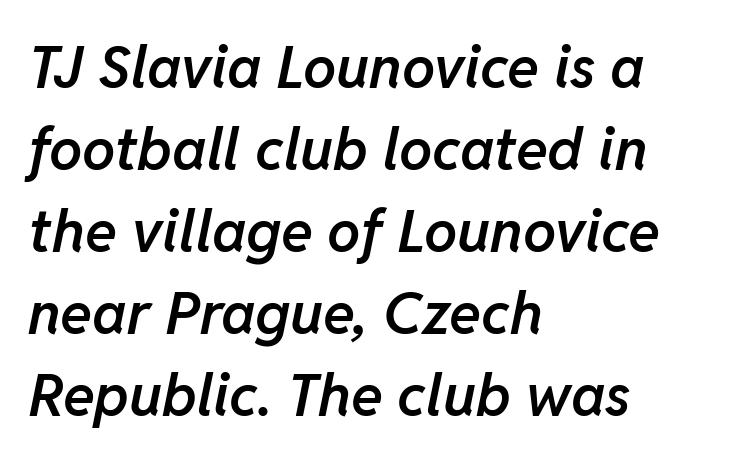
The image shows 59 px semibold type, italic (leaning right); set left-aligned, normal line spacing (1.39x), normal letter spacing, not underlined; low stroke contrast and a medium x-height.
